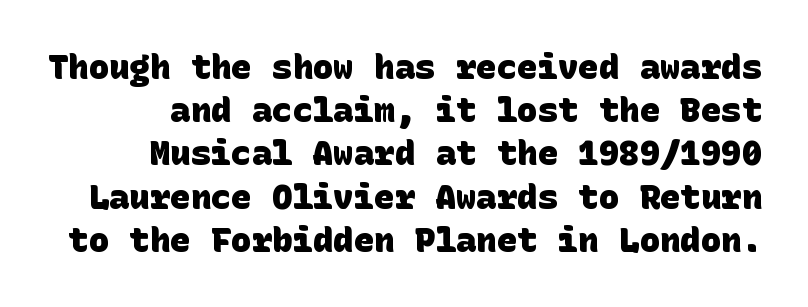
{"serif": "no", "bold": "yes", "weight": "heavy", "width": "normal", "stroke_contrast": "low", "x_height": "large", "underline": "no", "line_spacing": "normal", "line_spacing_ratio": 1.27, "letter_spacing": "normal", "letter_spacing_em": 0.0, "glyph_px": 34}
